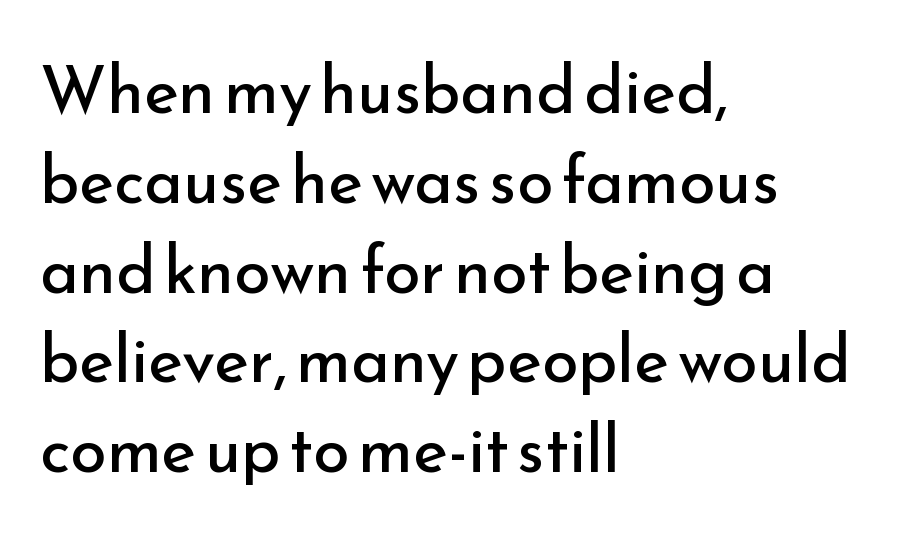
The image shows 66 px regular-weight sans-serif type, upright; set left-aligned, normal line spacing (1.36x), normal letter spacing, not underlined; low stroke contrast and a small x-height.
